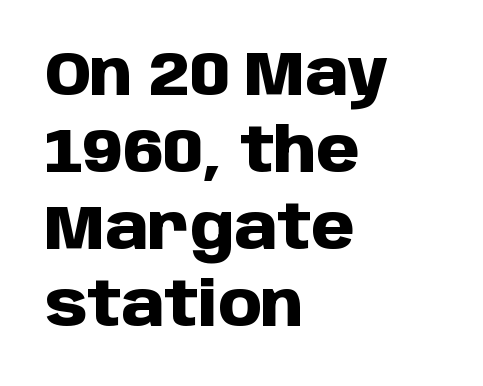
Q: Is the text bold? A: Yes.
Q: Is the text italic (slanted)? A: No, it is upright.
Q: Is the typeface a serif or a sans-serif typeface? A: Sans-serif.
Q: Is the text underlined? A: No.
Q: How is the paragraph aligned? A: Left-aligned.
Q: Is the spacing between letters normal or unusually wide? A: Normal.
Q: Width (condensed, normal, or wide)? A: Normal.
Q: Stroke contrast? A: Low.
Q: x-height? A: Large.
Q: Monospaced? A: No.
